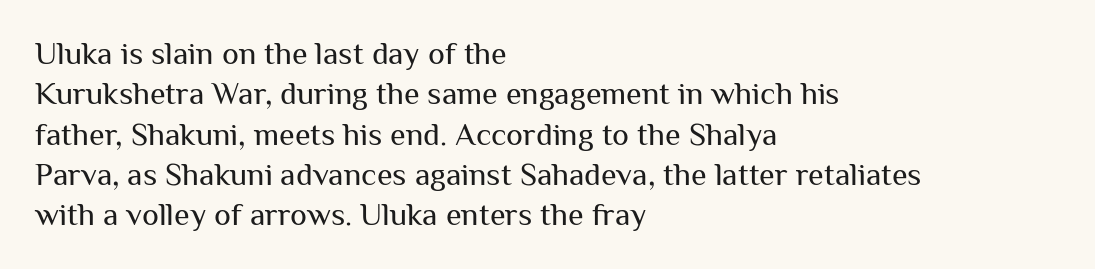
Q: Is the text bold? A: No.
Q: Is the text italic (slanted)? A: No, it is upright.
Q: Is the typeface a serif or a sans-serif typeface? A: Sans-serif.
Q: Is the text underlined? A: No.
Q: How is the paragraph aligned? A: Left-aligned.
Q: Is the spacing between letters normal or unusually wide? A: Normal.
Q: Is the spacing between lines tight, normal or loose? A: Normal.
Q: Width (condensed, normal, or wide)? A: Normal.
Q: Stroke contrast? A: Medium.
Q: x-height? A: Medium.
Q: Monospaced? A: No.
